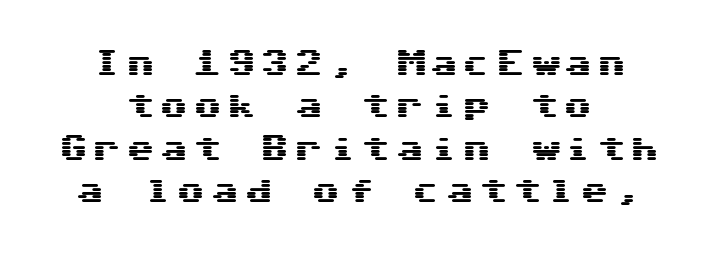
Reading down the block, each line starts at a different indent, mirrored at its end. A clean baseline with only descenders dipping below it. Italic: no, the glyphs are upright roman. A typesetter would call this leading conventional body-copy spacing. Check where the strokes stop: nothing finishes them off — pure sans.
